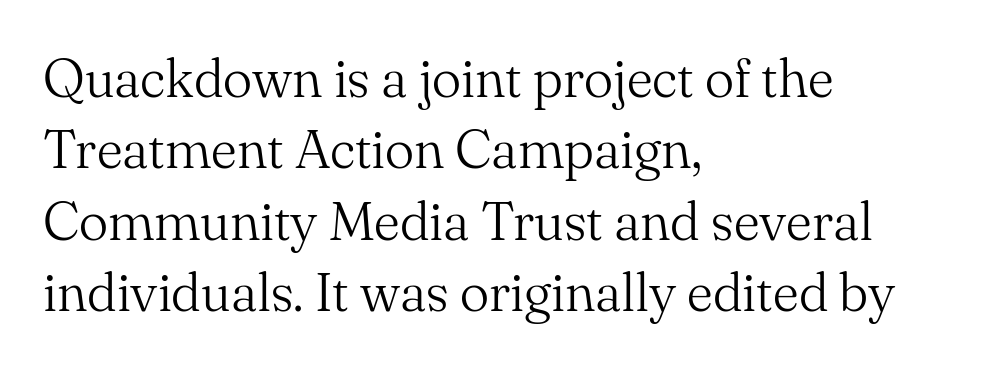
Q: Is the text bold? A: No.
Q: Is the text italic (slanted)? A: No, it is upright.
Q: Is the typeface a serif or a sans-serif typeface? A: Serif.
Q: Is the text underlined? A: No.
Q: How is the paragraph aligned? A: Left-aligned.
Q: Is the spacing between letters normal or unusually wide? A: Normal.
Q: Is the spacing between lines tight, normal or loose? A: Normal.
Q: Width (condensed, normal, or wide)? A: Normal.
Q: Stroke contrast? A: Medium.
Q: x-height? A: Small.
Q: Monospaced? A: No.
